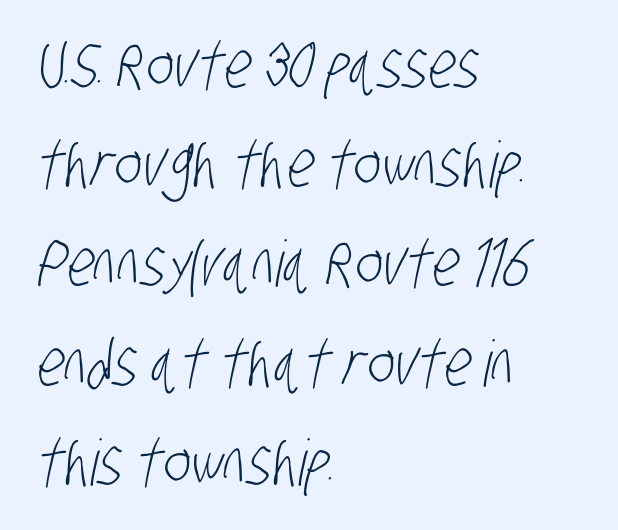
{"serif": "no", "bold": "no", "weight": "light", "width": "condensed", "stroke_contrast": "low", "x_height": "large", "monospaced": "no", "underline": "no", "align": "left", "line_spacing": "normal", "line_spacing_ratio": 1.55, "letter_spacing": "normal", "letter_spacing_em": 0.0, "glyph_px": 64}
